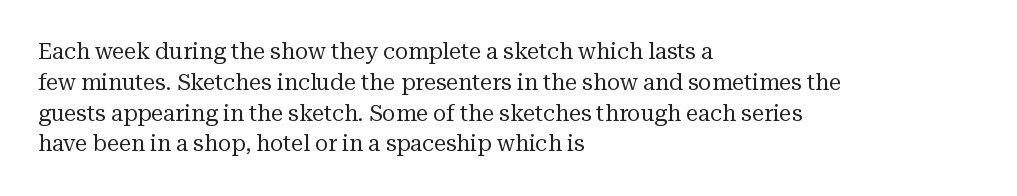
Q: Is the text bold? A: No.
Q: Is the text italic (slanted)? A: No, it is upright.
Q: Is the text underlined? A: No.
Q: How is the paragraph aligned? A: Left-aligned.
Q: Is the spacing between letters normal or unusually wide? A: Normal.
Q: Is the spacing between lines tight, normal or loose? A: Normal.
